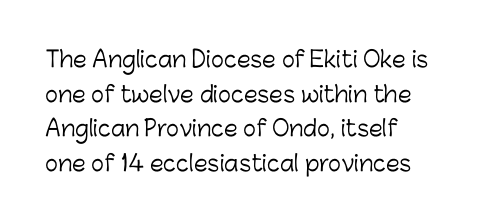
Q: Is the text bold? A: No.
Q: Is the text italic (slanted)? A: No, it is upright.
Q: Is the text underlined? A: No.
Q: How is the paragraph aligned? A: Left-aligned.
Q: Is the spacing between letters normal or unusually wide? A: Normal.
Q: Is the spacing between lines tight, normal or loose? A: Normal.
